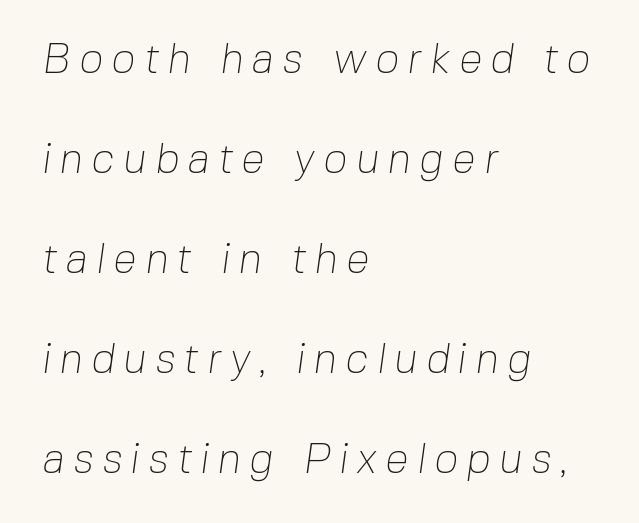
Q: Is the text bold? A: No.
Q: Is the typeface a serif or a sans-serif typeface? A: Sans-serif.
Q: Is the text underlined? A: No.
Q: How is the paragraph aligned? A: Left-aligned.
Q: Is the spacing between letters normal or unusually wide? A: Unusually wide.
Q: Is the spacing between lines tight, normal or loose? A: Loose.
Q: Width (condensed, normal, or wide)? A: Normal.
Q: Stroke contrast? A: Low.
Q: x-height? A: Medium.
Q: Monospaced? A: No.
